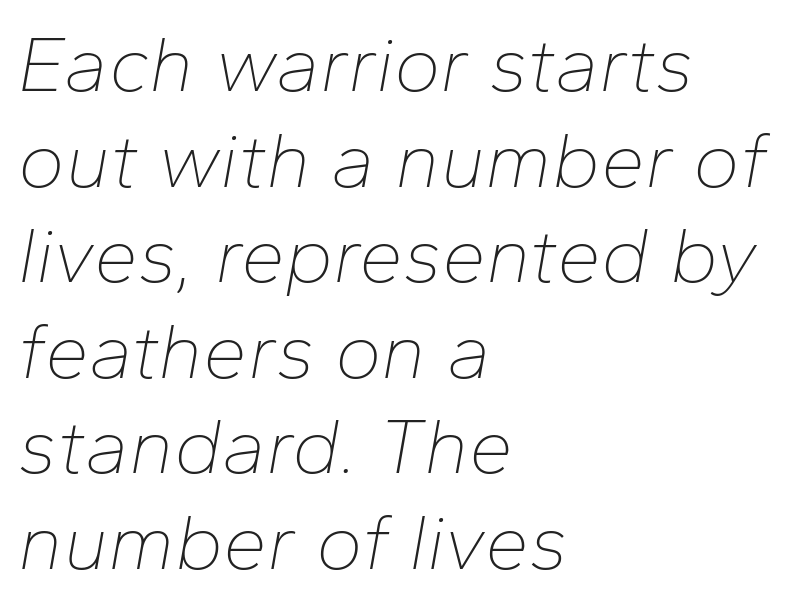
{"italic": "yes", "lean": "right", "slant_degrees": 10, "bold": "no", "weight": "thin", "width": "normal", "stroke_contrast": "low", "x_height": "medium", "monospaced": "no", "underline": "no", "align": "left", "line_spacing_ratio": 1.21, "letter_spacing": "normal", "letter_spacing_em": 0.0, "glyph_px": 79}
